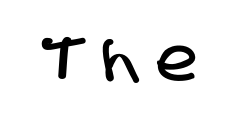
The type is letterspaced generously, with wide tracking. Typographically, this falls in the sans-serif category. The passage shown is typed in a proportional face where columns would drift. The specimen omits any rule beneath the text block's lines.
